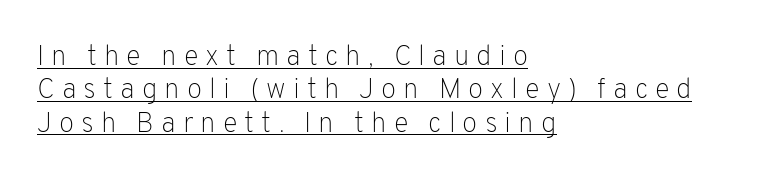
In terms of posture, this sample is upright. Underlining? Definitely there. Stroke terminals: plain, sans-serif. A typesetter would call this proportional, since set widths differ per character. Caption: expanded tracking, letters set apart.
